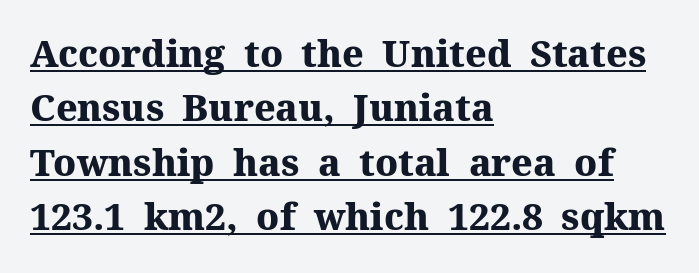
{"serif": "yes", "italic": "no", "bold": "yes", "weight": "heavy", "width": "normal", "stroke_contrast": "medium", "x_height": "medium", "monospaced": "no", "underline": "yes", "align": "left", "line_spacing": "normal", "line_spacing_ratio": 1.47, "letter_spacing": "normal", "letter_spacing_em": 0.0, "glyph_px": 37}
